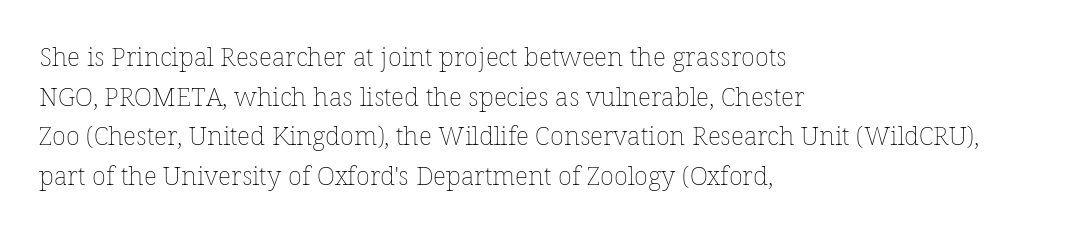
{"italic": "no", "bold": "no", "underline": "no", "align": "left", "line_spacing": "normal", "line_spacing_ratio": 1.52, "letter_spacing": "normal", "letter_spacing_em": 0.0, "glyph_px": 26}
